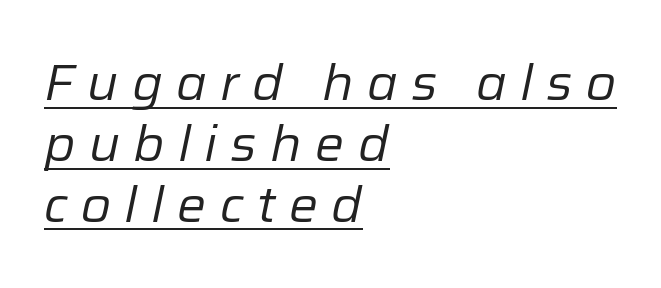
Think of a printed novel: that variable character pitch is what you see here. These characters rest on top of a visible drawn line. Compared with typical body copy, the letter spacing here is much looser. These lines are set flush left with a ragged right edge. Weight: in the light-to-regular range.
